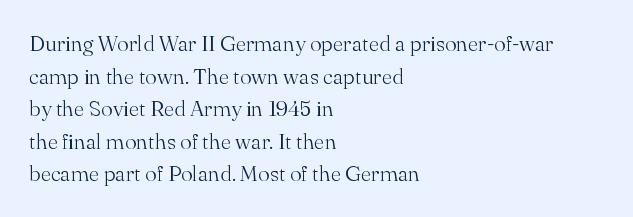
Q: Is the text bold? A: No.
Q: Is the text italic (slanted)? A: No, it is upright.
Q: Is the text underlined? A: No.
Q: How is the paragraph aligned? A: Left-aligned.
Q: Is the spacing between letters normal or unusually wide? A: Normal.
Q: Is the spacing between lines tight, normal or loose? A: Normal.
